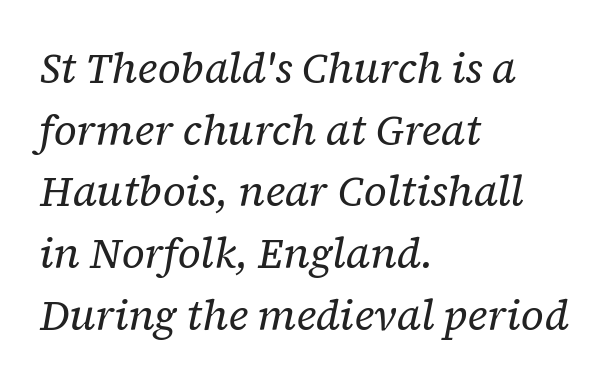
There is no visible air inserted between adjacent glyphs. Baseline-to-baseline distance is the conventional proportion of letter height. The rendering applies a slant to the glyphs. Bare-footed words on every line. The cut favours lightness, reaching ordinary text weight at its darkest. Old-style or modern, the face here clearly has serifs.
